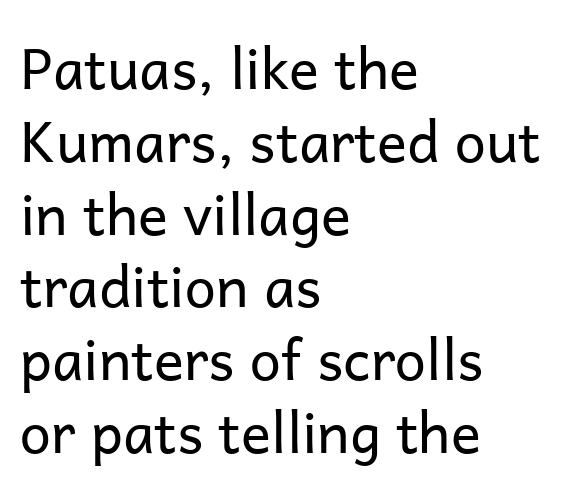
The gap between lines stays unmarked. Does the type have serifs? No, each stem ends abruptly. This sample uses plain, unmodified letter spacing. The rows are spaced the way most documents space them. Bold? No — there's no thickening of the strokes.
